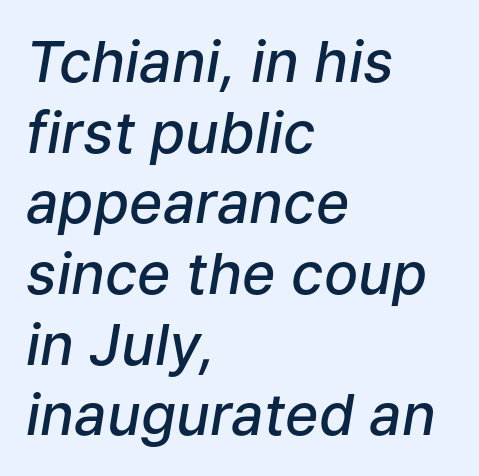
{"italic": "yes", "lean": "right", "slant_degrees": 9, "bold": "semi", "weight": "semibold", "width": "normal", "stroke_contrast": "low", "x_height": "medium", "monospaced": "no", "underline": "no", "align": "left", "line_spacing_ratio": 1.24, "letter_spacing": "normal", "letter_spacing_em": 0.0, "glyph_px": 57}
